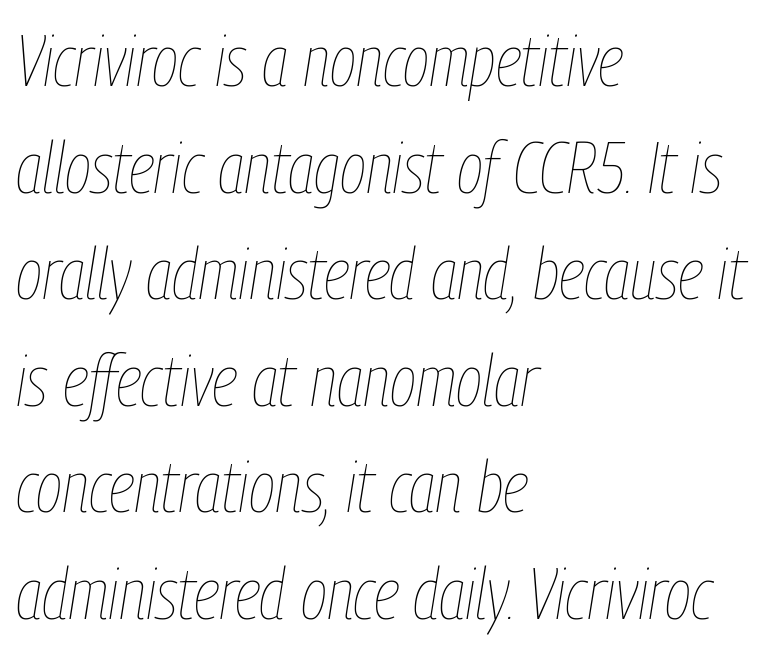
Q: Is the text bold? A: No.
Q: Is the text italic (slanted)? A: Yes, it leans right by about 9 degrees.
Q: Is the text underlined? A: No.
Q: How is the paragraph aligned? A: Left-aligned.
Q: Is the spacing between letters normal or unusually wide? A: Normal.
Q: Is the spacing between lines tight, normal or loose? A: Normal.
Q: Width (condensed, normal, or wide)? A: Condensed.
Q: Stroke contrast? A: Low.
Q: x-height? A: Medium.
Q: Monospaced? A: No.
